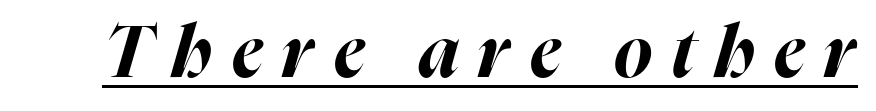
Q: Is the text bold? A: Yes.
Q: Is the text italic (slanted)? A: Yes, it leans right by about 16 degrees.
Q: Is the text underlined? A: Yes.
Q: Is the spacing between letters normal or unusually wide? A: Unusually wide.
Q: Width (condensed, normal, or wide)? A: Normal.
Q: Stroke contrast? A: High.
Q: x-height? A: Medium.
Q: Monospaced? A: No.
